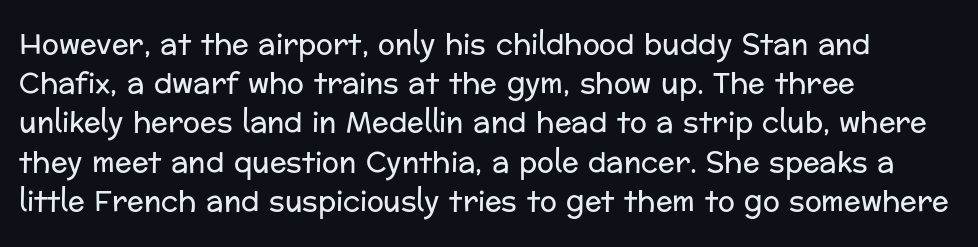
{"serif": "no", "italic": "no", "bold": "no", "weight": "regular", "width": "normal", "stroke_contrast": "low", "x_height": "medium", "monospaced": "no", "underline": "no", "align": "left", "line_spacing": "normal", "line_spacing_ratio": 1.4, "letter_spacing": "normal", "letter_spacing_em": 0.0, "glyph_px": 28}
